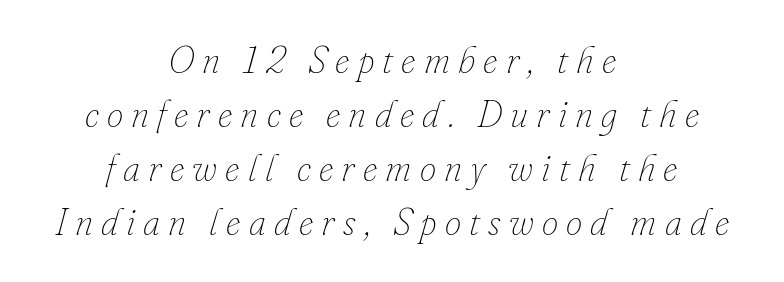
Neither beginnings nor endings align; midpoints do. Is this a fixed-width face? No — the glyphs have proportional, varying widths. These lines sit exactly where default settings would place them. This is oblique type, the kind used for emphasis or titles. Does extra space separate the letters? Yes, quite a lot of it. Words float on clear page, feet unadorned.
